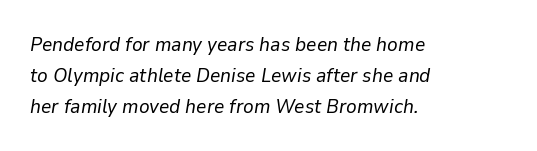
Q: Is the text bold? A: No.
Q: Is the text italic (slanted)? A: Yes, it leans right by about 9 degrees.
Q: Is the text underlined? A: No.
Q: How is the paragraph aligned? A: Left-aligned.
Q: Is the spacing between letters normal or unusually wide? A: Normal.
Q: Is the spacing between lines tight, normal or loose? A: Normal.
